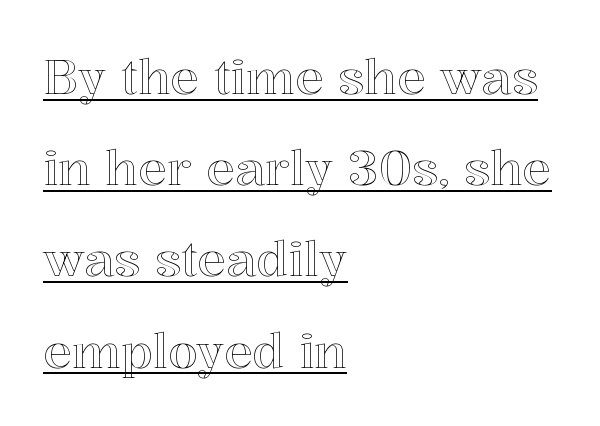
{"italic": "no", "width": "normal", "x_height": "medium", "monospaced": "no", "underline": "yes", "align": "left", "line_spacing": "loose", "line_spacing_ratio": 1.9, "letter_spacing": "normal", "letter_spacing_em": 0.0, "glyph_px": 48}
